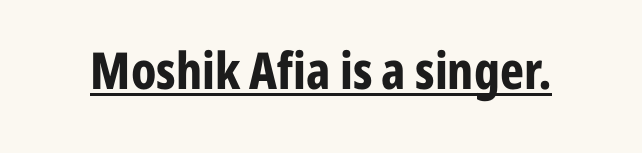
Q: Is the text bold? A: Yes.
Q: Is the text italic (slanted)? A: No, it is upright.
Q: Is the typeface a serif or a sans-serif typeface? A: Sans-serif.
Q: Is the text underlined? A: Yes.
Q: Is the spacing between letters normal or unusually wide? A: Normal.
Q: Width (condensed, normal, or wide)? A: Condensed.
Q: Stroke contrast? A: Low.
Q: x-height? A: Medium.
Q: Monospaced? A: No.
